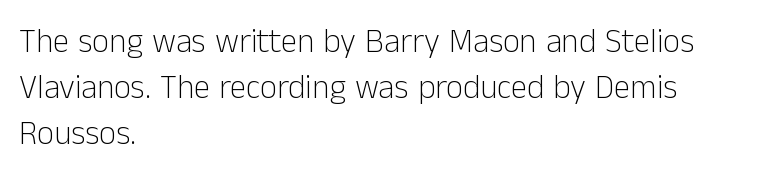
{"serif": "no", "italic": "no", "bold": "no", "weight": "light", "width": "normal", "stroke_contrast": "low", "x_height": "medium", "monospaced": "no", "underline": "no", "align": "left", "line_spacing": "normal", "line_spacing_ratio": 1.4, "letter_spacing": "normal", "letter_spacing_em": 0.0, "glyph_px": 33}
